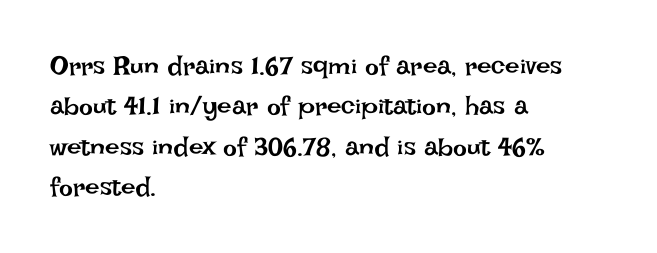
Q: Is the text bold? A: No.
Q: Is the text italic (slanted)? A: No, it is upright.
Q: Is the text underlined? A: No.
Q: How is the paragraph aligned? A: Left-aligned.
Q: Is the spacing between letters normal or unusually wide? A: Normal.
Q: Is the spacing between lines tight, normal or loose? A: Normal.
